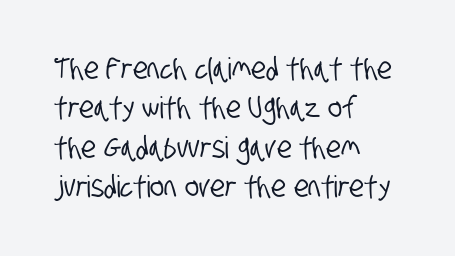
Q: Is the typeface a serif or a sans-serif typeface? A: Sans-serif.
Q: Is the text underlined? A: No.
Q: How is the paragraph aligned? A: Left-aligned.
Q: Is the spacing between letters normal or unusually wide? A: Normal.
Q: Is the spacing between lines tight, normal or loose? A: Normal.
Q: Width (condensed, normal, or wide)? A: Condensed.
Q: Stroke contrast? A: Low.
Q: x-height? A: Large.
Q: Monospaced? A: No.
